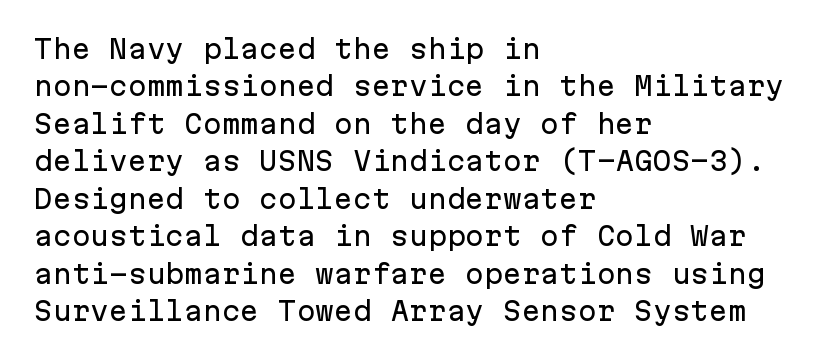
Q: Is the text italic (slanted)? A: No, it is upright.
Q: Is the text underlined? A: No.
Q: How is the paragraph aligned? A: Left-aligned.
Q: Is the spacing between letters normal or unusually wide? A: Normal.
Q: Is the spacing between lines tight, normal or loose? A: Normal.
